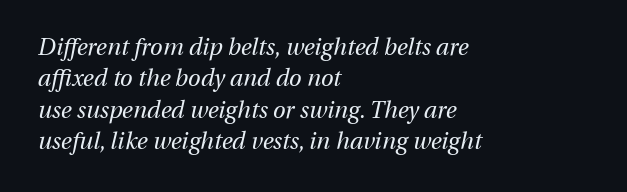
The image shows 23 px text type, italic (leaning right); set left-aligned, normal line spacing (1.36x), normal letter spacing, not underlined.
